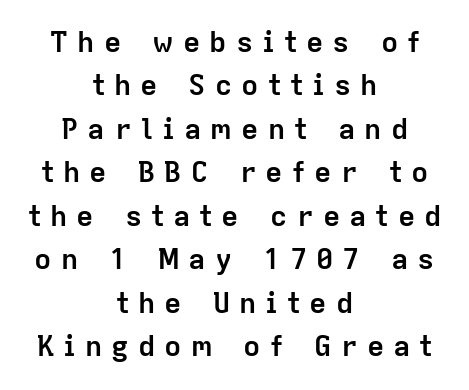
The image shows 29 px semibold sans-serif type, upright; set centered, normal line spacing (1.5x), unusually wide letter spacing (+0.31 em), not underlined; low stroke contrast and a medium x-height.
